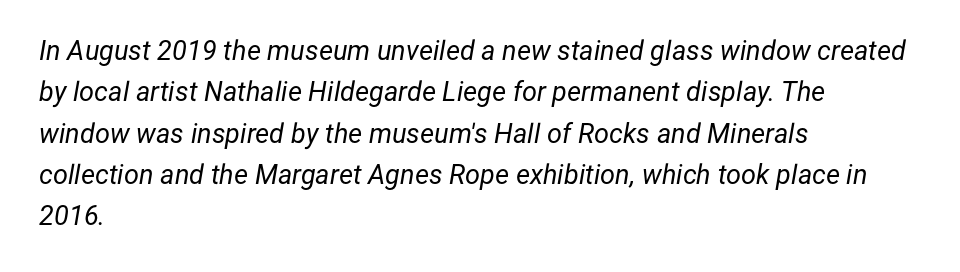
Q: Is the text bold? A: No.
Q: Is the text italic (slanted)? A: Yes, it leans right by about 12 degrees.
Q: Is the text underlined? A: No.
Q: How is the paragraph aligned? A: Left-aligned.
Q: Is the spacing between letters normal or unusually wide? A: Normal.
Q: Is the spacing between lines tight, normal or loose? A: Normal.
